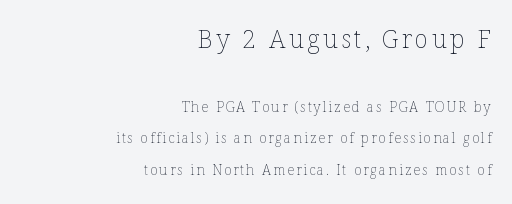
Q: Is the text bold? A: No.
Q: Is the text italic (slanted)? A: No, it is upright.
Q: Is the text underlined? A: No.
Q: How is the paragraph aligned? A: Right-aligned.
Q: Is the spacing between lines tight, normal or loose? A: Loose.
Q: Which block of text is set in a larger size, the first (top) or the second (bottom)? A: The first (top) one.
